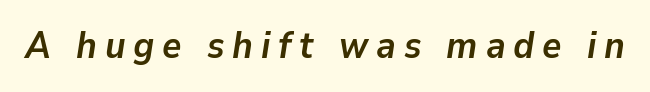
The image shows 37 px semibold type, italic (leaning right); set unusually wide letter spacing (+0.21 em), not underlined; low stroke contrast and a medium x-height.
